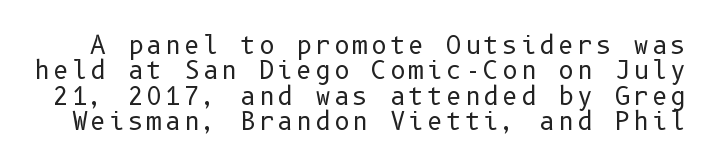
{"italic": "no", "bold": "no", "underline": "no", "line_spacing": "tight", "line_spacing_ratio": 1.06, "glyph_px": 24}
